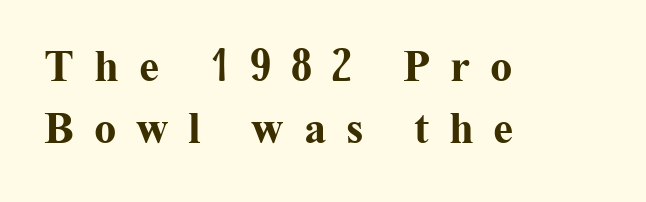
{"serif": "yes", "italic": "no", "bold": "yes", "weight": "bold", "width": "normal", "stroke_contrast": "medium", "x_height": "medium", "monospaced": "no", "underline": "no", "align": "left", "line_spacing": "normal", "line_spacing_ratio": 1.37, "letter_spacing": "wide", "letter_spacing_em": 0.44, "glyph_px": 45}
